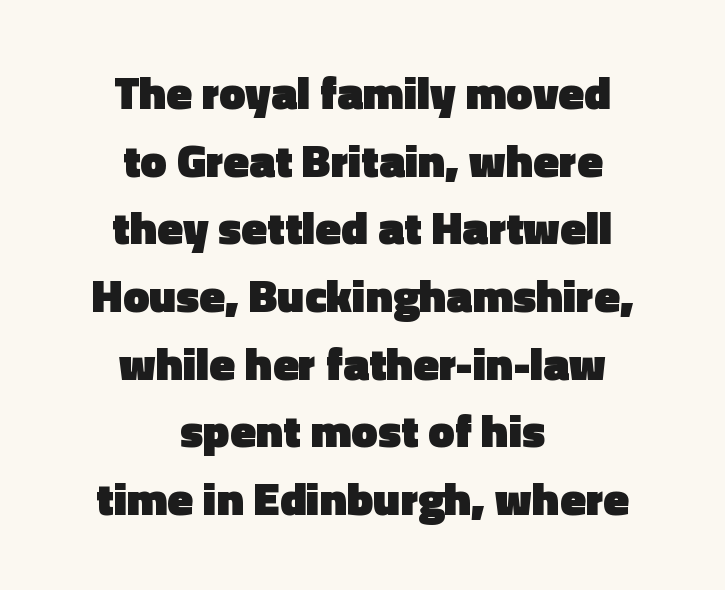
Q: Is the text bold? A: Yes.
Q: Is the text italic (slanted)? A: No, it is upright.
Q: Is the typeface a serif or a sans-serif typeface? A: Sans-serif.
Q: Is the text underlined? A: No.
Q: How is the paragraph aligned? A: Centered.
Q: Is the spacing between letters normal or unusually wide? A: Normal.
Q: Is the spacing between lines tight, normal or loose? A: Normal.
Q: Width (condensed, normal, or wide)? A: Normal.
Q: x-height? A: Medium.
Q: Monospaced? A: No.
